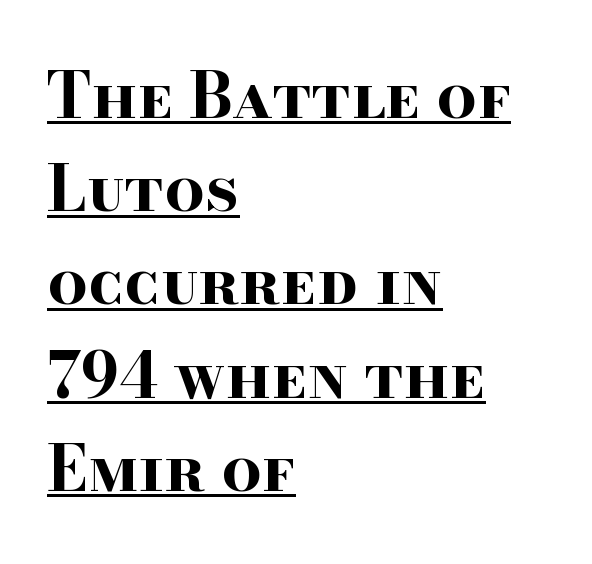
Q: Is the text bold? A: Yes.
Q: Is the text italic (slanted)? A: No, it is upright.
Q: Is the typeface a serif or a sans-serif typeface? A: Serif.
Q: Is the text underlined? A: Yes.
Q: How is the paragraph aligned? A: Left-aligned.
Q: Is the spacing between letters normal or unusually wide? A: Normal.
Q: Is the spacing between lines tight, normal or loose? A: Normal.
Q: Width (condensed, normal, or wide)? A: Wide.
Q: Stroke contrast? A: High.
Q: x-height? A: Small.
Q: Monospaced? A: No.
